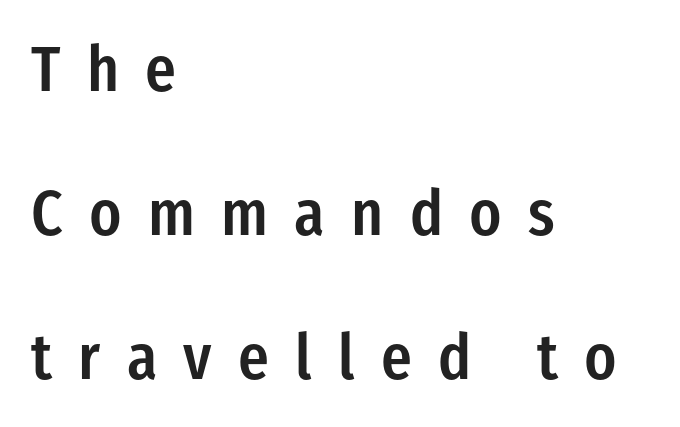
{"serif": "no", "italic": "no", "bold": "semi", "weight": "semibold", "width": "condensed", "stroke_contrast": "low", "x_height": "medium", "monospaced": "no", "underline": "no", "align": "left", "line_spacing": "loose", "line_spacing_ratio": 2.25, "letter_spacing": "wide", "letter_spacing_em": 0.41, "glyph_px": 64}
